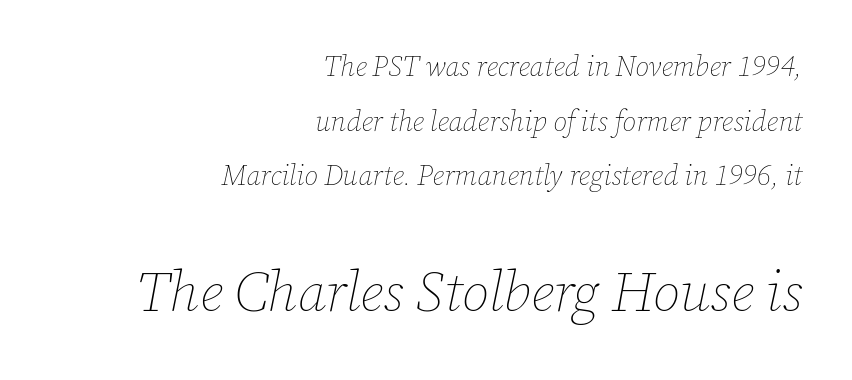
Q: Is the text bold? A: No.
Q: Is the text italic (slanted)? A: Yes, it leans right by about 12 degrees.
Q: Is the text underlined? A: No.
Q: How is the paragraph aligned? A: Right-aligned.
Q: Is the spacing between letters normal or unusually wide? A: Normal.
Q: Is the spacing between lines tight, normal or loose? A: Loose.
Q: Which block of text is set in a larger size, the first (top) or the second (bottom)? A: The second (bottom) one.
Q: Width (condensed, normal, or wide)? A: Normal.
Q: Stroke contrast? A: Low.
Q: x-height? A: Medium.
Q: Monospaced? A: No.
